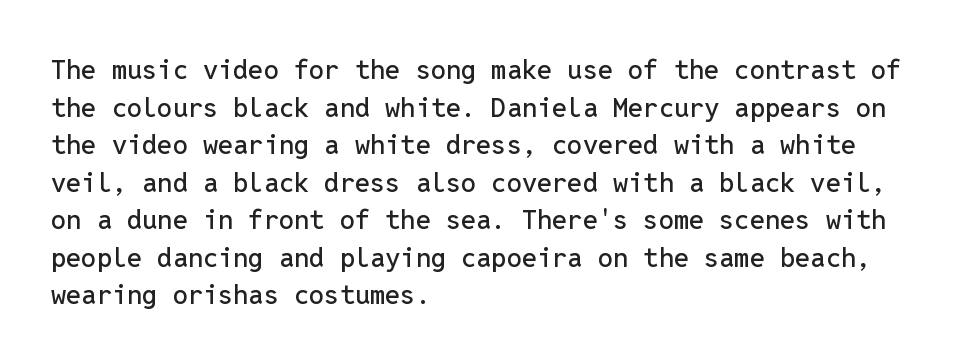
The image shows 27 px text type, upright; set left-aligned, normal line spacing (1.39x), normal letter spacing, not underlined.
